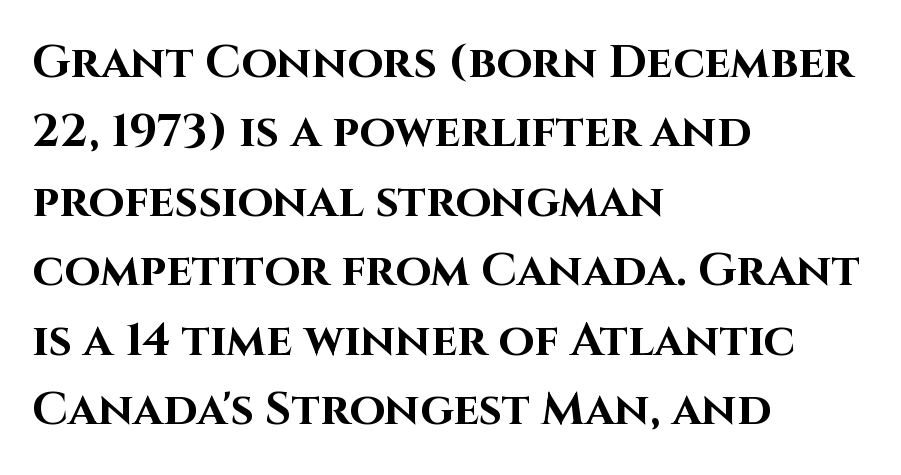
{"serif": "no", "italic": "no", "bold": "yes", "weight": "bold", "width": "normal", "stroke_contrast": "high", "x_height": "large", "monospaced": "no", "underline": "no", "align": "left", "line_spacing": "normal", "line_spacing_ratio": 1.51, "letter_spacing": "normal", "letter_spacing_em": 0.0, "glyph_px": 46}
